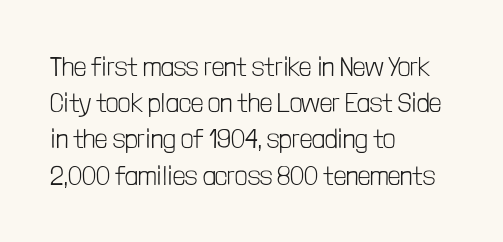
The image shows 27 px text type, upright; set left-aligned, normal line spacing (1.34x), normal letter spacing, not underlined.
